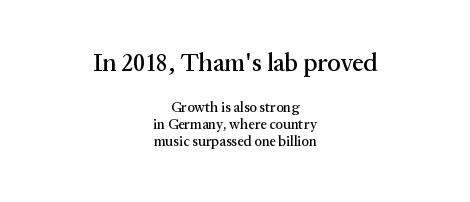
Check the space under the baseline: it is left empty. Line starts and ends both wander, symmetrically. Is the lower block the larger one? No — the upper block carries the bigger type. Is the letter spacing exaggerated? No — it looks like the ordinary default. These lines were composed using upright roman letters.
